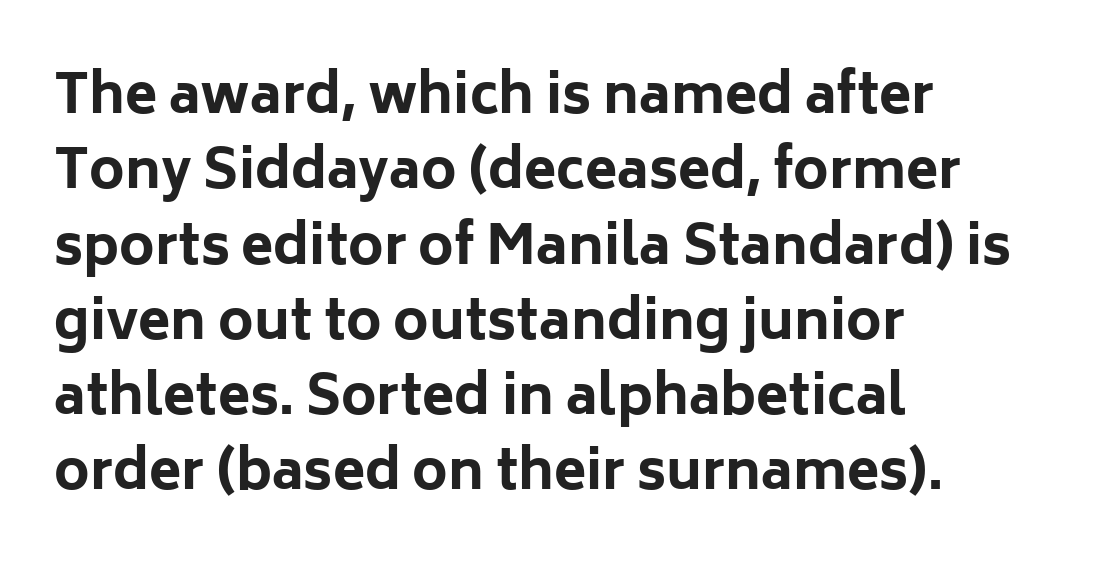
Does the leading feel generous? No, just average. Rule under the text: the space is simply empty. The letters advance in unequal steps, a hallmark of proportional type. You can tell it's not italic because the verticals are truly vertical. Examine the stroke ends and you'll find no serifs.
